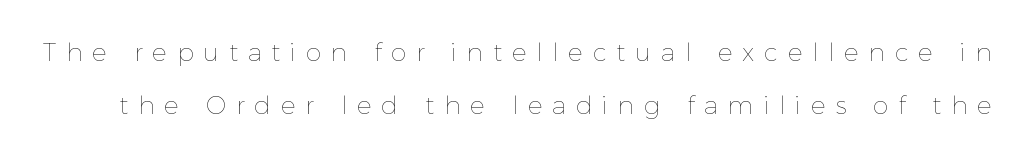
Q: Is the text bold? A: No.
Q: Is the text italic (slanted)? A: No, it is upright.
Q: Is the text underlined? A: No.
Q: Is the spacing between letters normal or unusually wide? A: Unusually wide.
Q: Is the spacing between lines tight, normal or loose? A: Loose.
